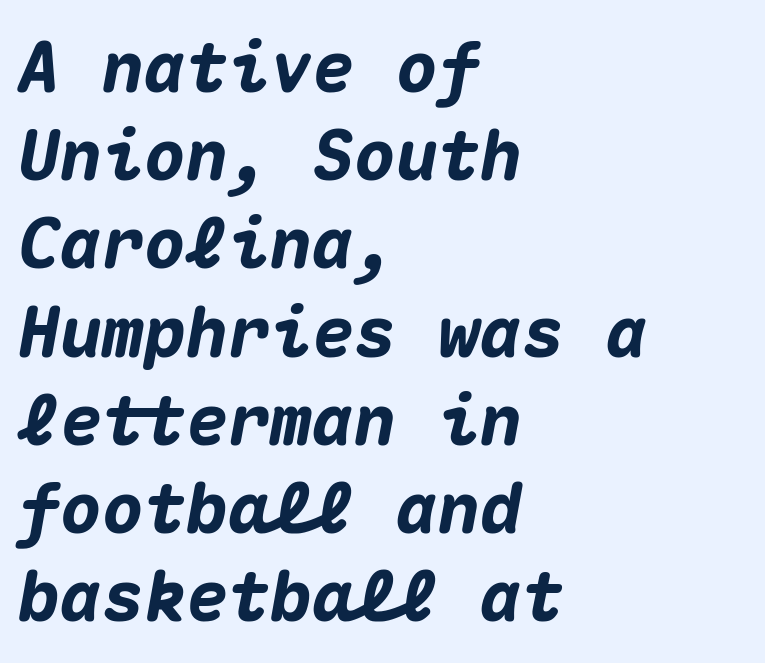
The designer left line spacing at the default. Strong, thick strokes mark this as bold type. Short and long lines alike share a common starting point at left. The letters march in equal steps, a hallmark of fixed-pitch type. Underline: absent. Glyph-to-glyph distance matches everyday printed text.
